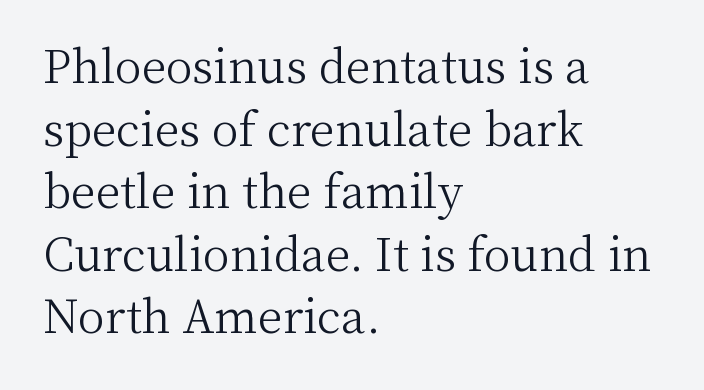
The image shows 45 px light serif type, upright; set left-aligned, normal line spacing (1.39x), normal letter spacing, not underlined; medium stroke contrast and a medium x-height.
